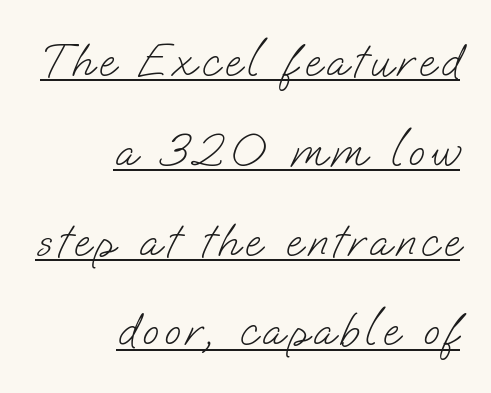
These lines are rendered in a variable-pitch font. Serifs: no, the terminals of the letterforms are clean. A flush-right, rag-left setting is used for this passage. These characters rest on top of a visible drawn line. Airy leading.
